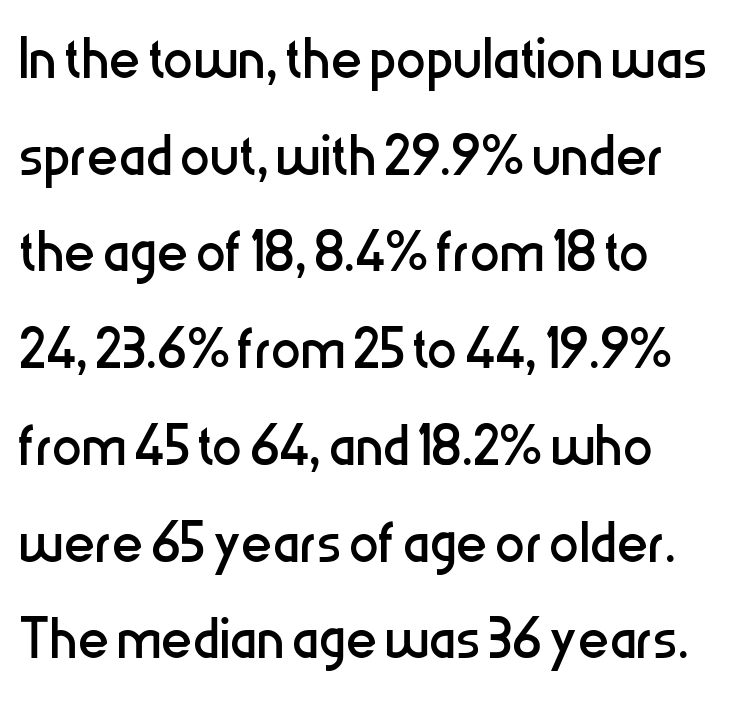
Is the letter spacing exaggerated? No — it looks like the ordinary default. Each letter keeps its own natural width here, so spacing adapts to shape. Letterform terminals end flat and unadorned throughout the passage. The space beneath each line is pristine and unruled.
